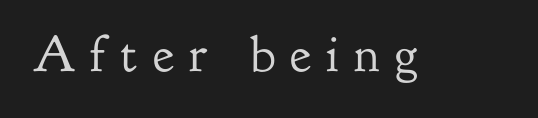
The image shows 51 px regular-weight serif type, upright; set unusually wide letter spacing (+0.3 em), not underlined; low stroke contrast and a small x-height.
